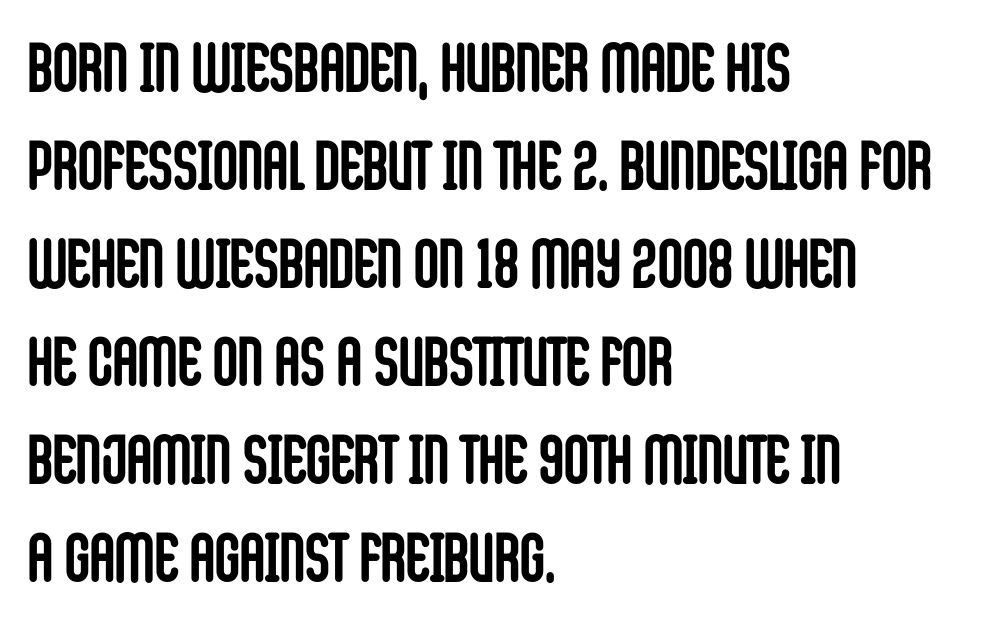
Q: Is the text bold? A: Yes.
Q: Is the text italic (slanted)? A: No, it is upright.
Q: Is the typeface a serif or a sans-serif typeface? A: Sans-serif.
Q: Is the text underlined? A: No.
Q: How is the paragraph aligned? A: Left-aligned.
Q: Is the spacing between letters normal or unusually wide? A: Normal.
Q: Is the spacing between lines tight, normal or loose? A: Normal.
Q: Width (condensed, normal, or wide)? A: Condensed.
Q: Stroke contrast? A: Low.
Q: x-height? A: Large.
Q: Monospaced? A: No.
